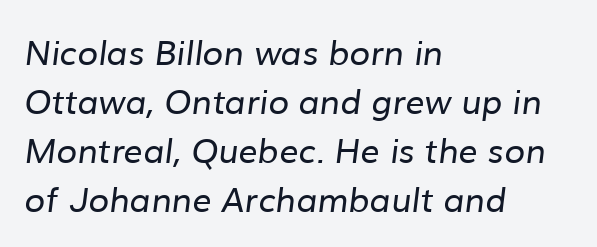
Typeset ragged right — the left edge is the straight one. Counters stay open thanks to moderate or lighter strokes. Unmarked baselines from the first word to the last. Short note: letters normally spaced. Regarding leading, the lines here are spaced in the standard way.
